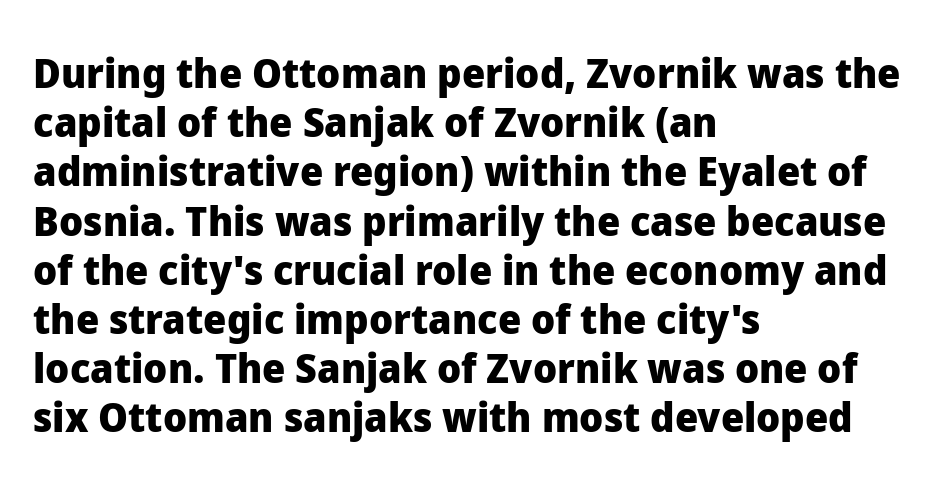
{"serif": "no", "italic": "no", "bold": "yes", "weight": "heavy", "width": "normal", "stroke_contrast": "low", "x_height": "medium", "monospaced": "no", "underline": "no", "align": "left", "line_spacing_ratio": 1.2, "letter_spacing": "normal", "letter_spacing_em": 0.0, "glyph_px": 41}
